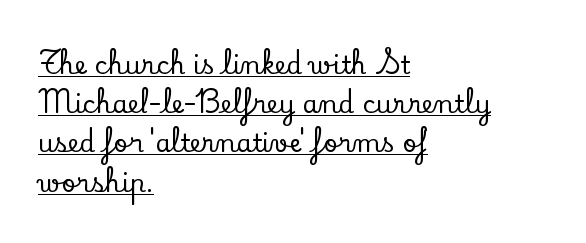
This rendering leaves character spacing at its baseline value. The specimen reads as upright at a glance. A student would call this left alignment; a typographer would say flush left, rag right. Has an underline been added? It has. The vertical gap from one line to the next is medium.
